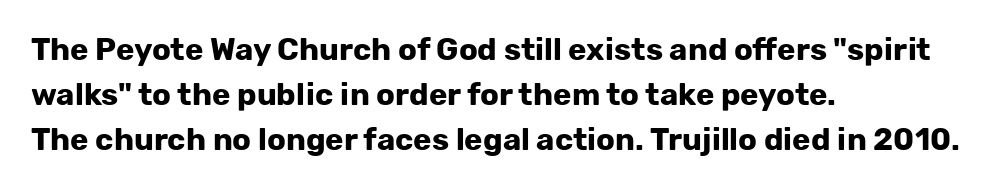
Plain, unruled lines of type. Honestly, the row spacing looks completely unremarkable. Heavy, bold letterforms. No italicization has been applied; the sample stays upright. The face used here is proportionally spaced, like ordinary book or web type. The gaps between neighbouring characters are ordinary and unremarkable.
